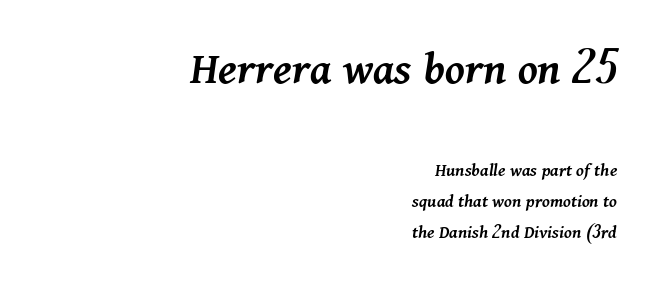
Q: Is the text bold? A: Semi-bold.
Q: Is the text italic (slanted)? A: Yes, it leans right by about 11 degrees.
Q: Is the text underlined? A: No.
Q: How is the paragraph aligned? A: Right-aligned.
Q: Is the spacing between letters normal or unusually wide? A: Normal.
Q: Is the spacing between lines tight, normal or loose? A: Normal.
Q: Which block of text is set in a larger size, the first (top) or the second (bottom)? A: The first (top) one.
Q: Width (condensed, normal, or wide)? A: Normal.
Q: Stroke contrast? A: Medium.
Q: x-height? A: Medium.
Q: Monospaced? A: No.
